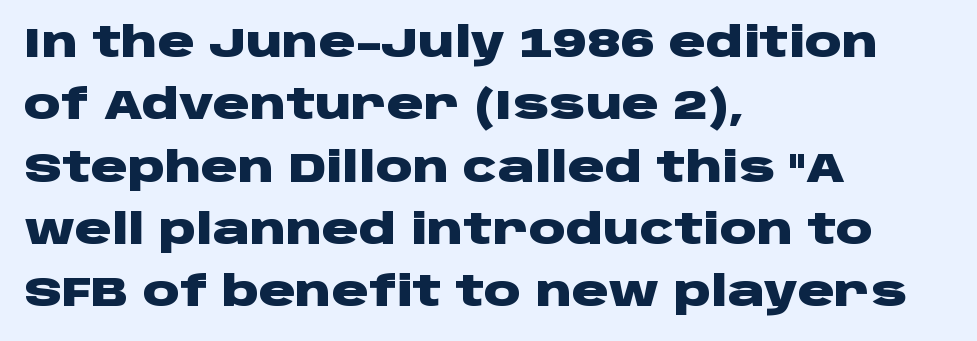
Q: Is the text bold? A: Yes.
Q: Is the text italic (slanted)? A: No, it is upright.
Q: Is the typeface a serif or a sans-serif typeface? A: Sans-serif.
Q: Is the text underlined? A: No.
Q: How is the paragraph aligned? A: Left-aligned.
Q: Is the spacing between letters normal or unusually wide? A: Normal.
Q: Is the spacing between lines tight, normal or loose? A: Normal.
Q: Width (condensed, normal, or wide)? A: Wide.
Q: Stroke contrast? A: Low.
Q: x-height? A: Large.
Q: Monospaced? A: No.
